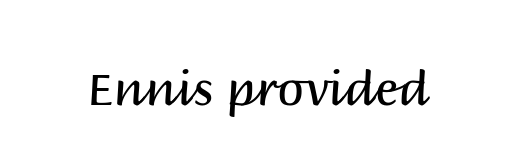
{"serif": "no", "bold": "no", "weight": "regular", "width": "normal", "stroke_contrast": "medium", "x_height": "large", "monospaced": "no", "underline": "no", "letter_spacing": "normal", "letter_spacing_em": 0.0, "glyph_px": 48}
